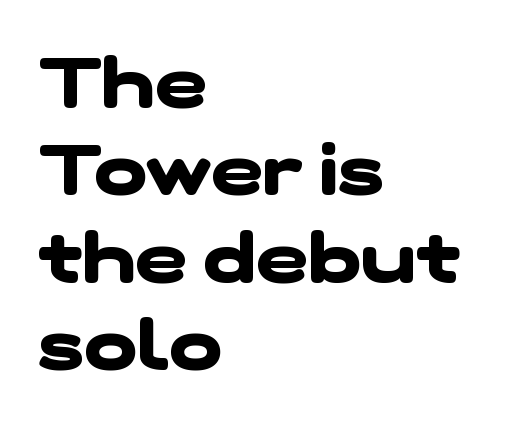
The image shows 70 px heavy, wide sans-serif type; set left-aligned, normal line spacing (1.25x), normal letter spacing, not underlined; low stroke contrast and a medium x-height.
